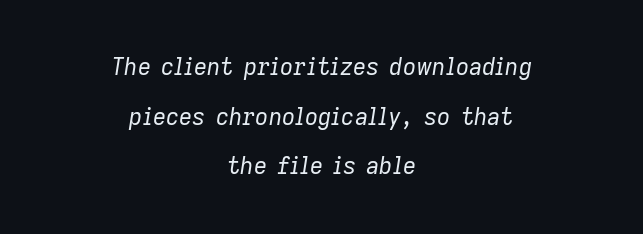
{"italic": "yes", "lean": "right", "slant_degrees": 9, "bold": "no", "underline": "no", "align": "center", "line_spacing": "loose", "line_spacing_ratio": 2.16, "letter_spacing": "normal", "letter_spacing_em": 0.0, "glyph_px": 23}
